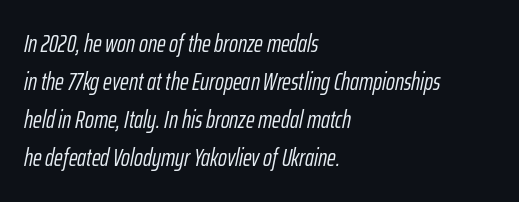
{"italic": "yes", "lean": "right", "slant_degrees": 12, "bold": "no", "underline": "no", "align": "left", "line_spacing": "normal", "line_spacing_ratio": 1.59, "letter_spacing": "normal", "letter_spacing_em": 0.0, "glyph_px": 24}
